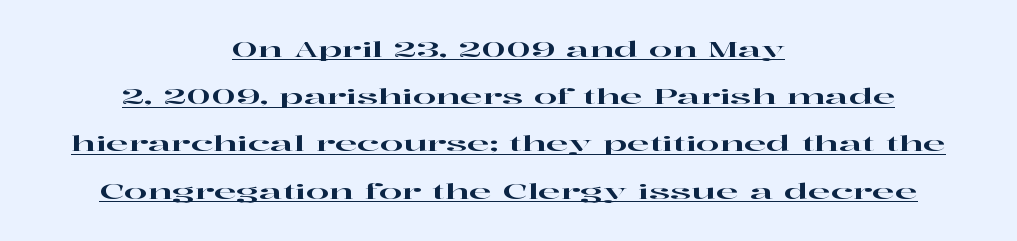
Q: Is the text italic (slanted)? A: No, it is upright.
Q: Is the text underlined? A: Yes.
Q: How is the paragraph aligned? A: Centered.
Q: Is the spacing between letters normal or unusually wide? A: Normal.
Q: Is the spacing between lines tight, normal or loose? A: Loose.
